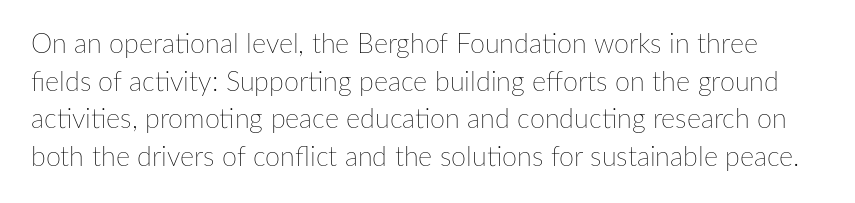
{"italic": "no", "bold": "no", "underline": "no", "line_spacing": "normal", "line_spacing_ratio": 1.39, "letter_spacing": "normal", "letter_spacing_em": 0.0, "glyph_px": 27}
